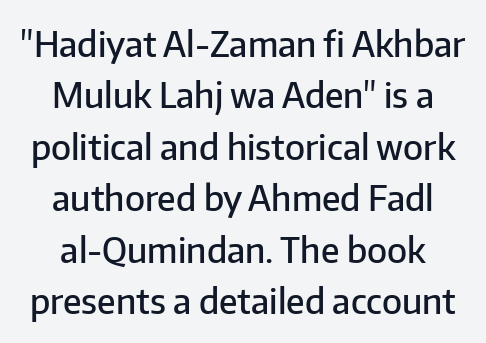
The image shows 35 px semibold sans-serif type, upright; set normal line spacing (1.47x), normal letter spacing, not underlined; low stroke contrast and a medium x-height.
